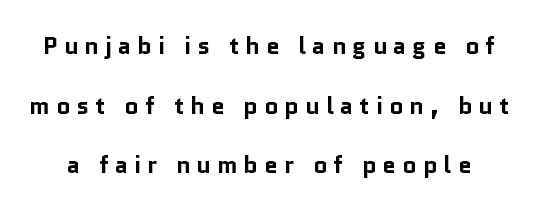
Does the leading feel generous? Absolutely, it's lavish. A roman cut, with each character standing at attention. There is plenty of visible air inserted between adjacent glyphs. A full-strength bold gives these letters their thick strokes.
